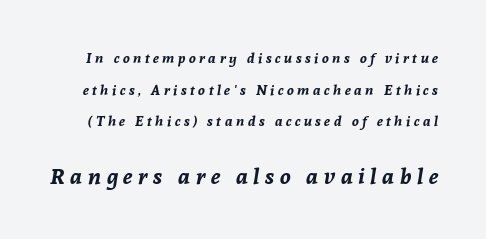
{"italic": "yes", "lean": "right", "slant_degrees": 8, "bold": "yes", "underline": "no", "line_spacing": "loose", "line_spacing_ratio": 2.26, "letter_spacing": "wide", "letter_spacing_em": 0.25, "larger_block": "second", "size_ratio": 1.57, "glyph_px": 22}
